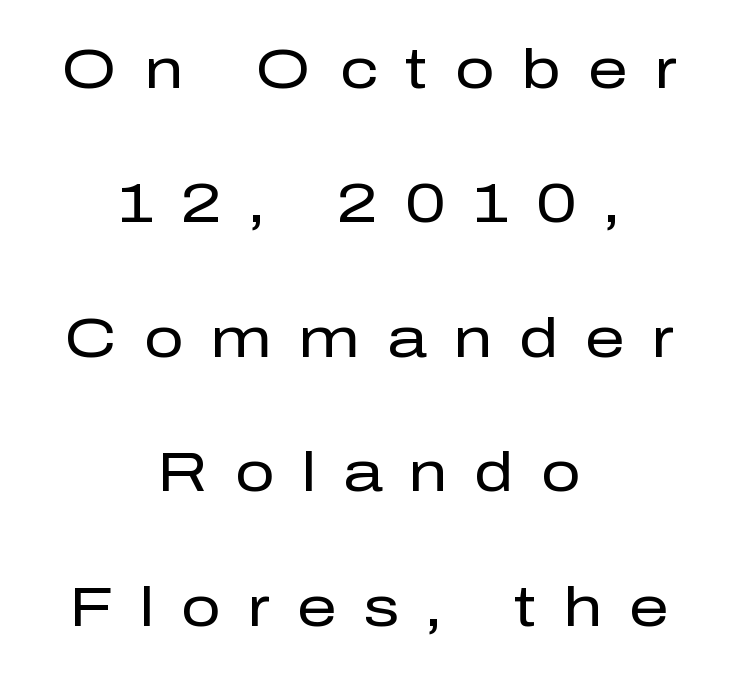
The weight would be labelled regular, book, light, or lighter still. The tracking reads as deliberately expanded to a designer's eye. This rendering employs a face without finishing strokes, i.e., a sans-serif. Both edges are ragged and mirror each other, which tells us the setting is centered. Underlining? Definitely not there.
